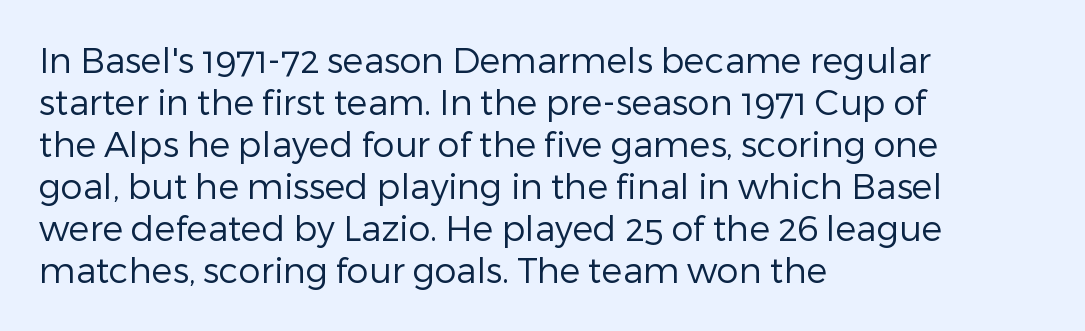
{"serif": "no", "italic": "no", "bold": "no", "weight": "regular", "width": "normal", "stroke_contrast": "low", "x_height": "medium", "monospaced": "no", "underline": "no", "align": "left", "line_spacing_ratio": 1.2, "letter_spacing": "normal", "letter_spacing_em": 0.0, "glyph_px": 35}
